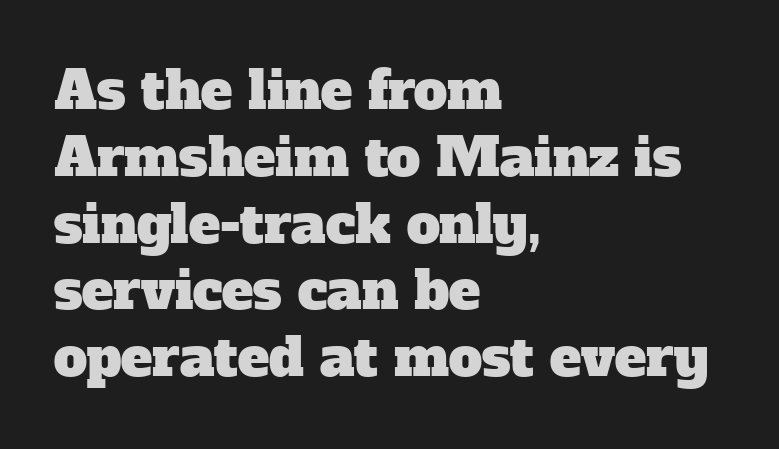
{"serif": "yes", "width": "normal", "stroke_contrast": "low", "x_height": "medium", "monospaced": "no", "underline": "no", "align": "left", "line_spacing": "normal", "line_spacing_ratio": 1.26, "letter_spacing": "normal", "letter_spacing_em": 0.0, "glyph_px": 53}
